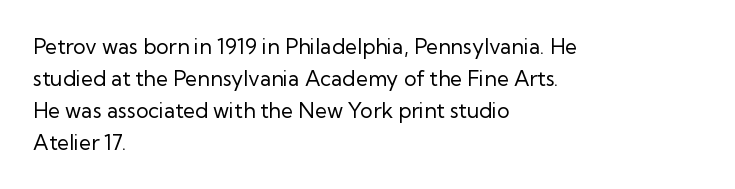
The image shows 21 px text type, upright; set left-aligned, normal line spacing (1.52x), normal letter spacing, not underlined.
